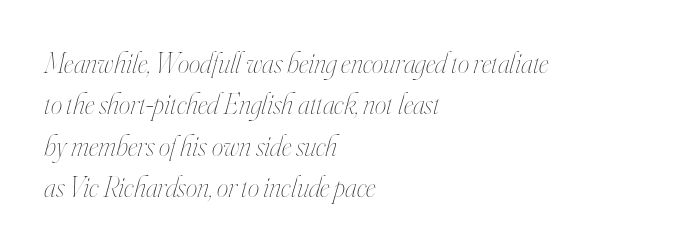
The passage shown is not bold in any degree. Think of a printed novel: that variable character pitch is what you see here. The strip under each line holds only bare page. When letters slant like this, we call the style italic. The text block is weighted toward the left margin, trailing off unevenly rightward. Successive baselines arrive at the customary interval.
